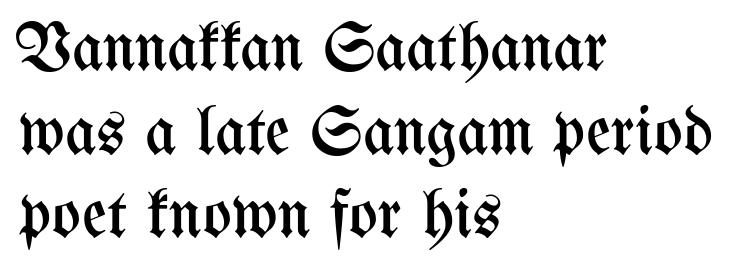
The image shows 68 px regular-weight, condensed type, upright; set left-aligned, line spacing 1.23x, normal letter spacing, not underlined; medium stroke contrast and a medium x-height.
